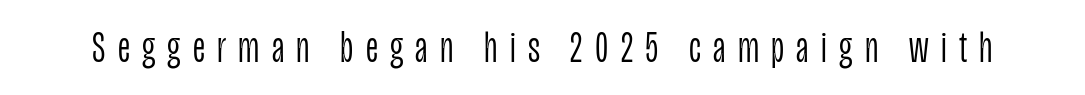
Weight: regular or lighter. The font's upright variant was chosen for this text. Spacing verdict: proportional, widths tailored to each character. A bare baseline throughout the passage. Does extra space separate the letters? Yes, quite a lot of it.
